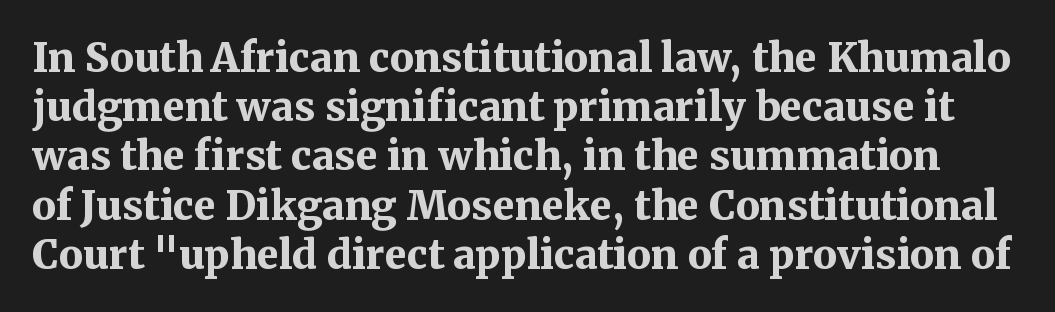
{"serif": "yes", "italic": "no", "bold": "yes", "weight": "bold", "width": "normal", "stroke_contrast": "medium", "x_height": "medium", "monospaced": "no", "underline": "no", "line_spacing_ratio": 1.23, "letter_spacing": "normal", "letter_spacing_em": 0.0, "glyph_px": 40}
